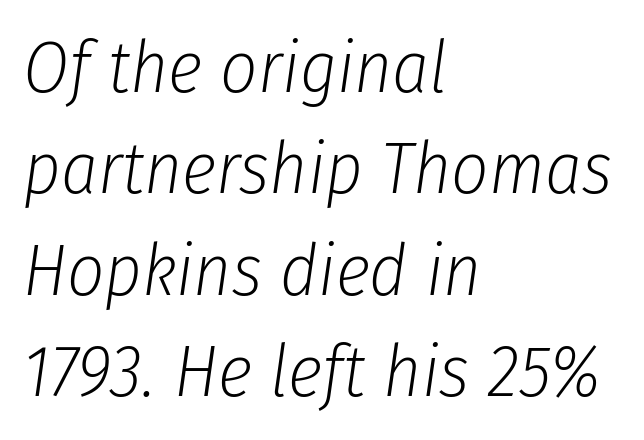
Do the characters align in a grid? No, the font is proportional. The type is set solid horizontally, with unmodified tracking. An italicized treatment has been applied to the whole sample. The lines in this sample share a left origin and differ only in where they stop. The foot of each line stays bare and open. The block of text has a typical density, with ordinary space between rows.
